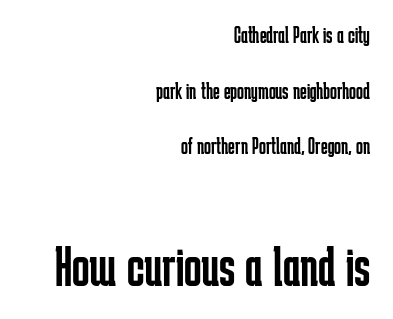
The image shows 58 px regular-weight, condensed sans-serif type, upright; set right-aligned, loose line spacing (2.42x), normal letter spacing, not underlined; the second (bottom) block is 2.52x larger; low stroke contrast and a medium x-height.
